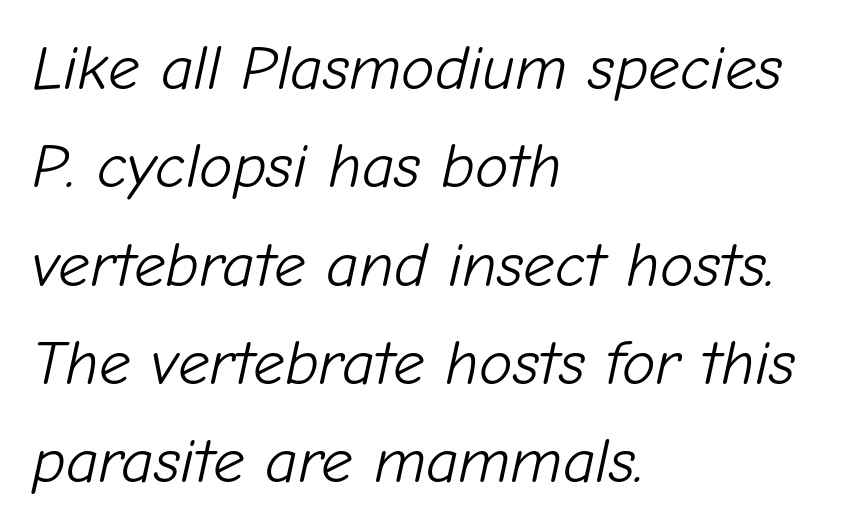
{"italic": "yes", "lean": "right", "slant_degrees": 12, "bold": "no", "weight": "light", "width": "normal", "stroke_contrast": "low", "x_height": "medium", "monospaced": "no", "underline": "no", "align": "left", "line_spacing": "normal", "line_spacing_ratio": 1.56, "letter_spacing": "normal", "letter_spacing_em": 0.0, "glyph_px": 63}
